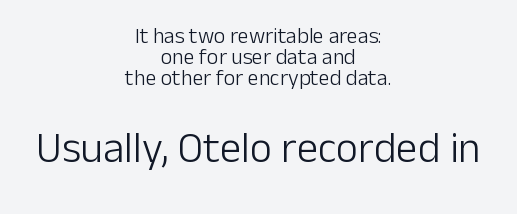
{"serif": "no", "italic": "no", "bold": "no", "weight": "light", "width": "normal", "stroke_contrast": "low", "x_height": "medium", "monospaced": "no", "underline": "no", "align": "center", "line_spacing": "tight", "line_spacing_ratio": 0.96, "letter_spacing": "normal", "letter_spacing_em": 0.0, "larger_block": "second", "size_ratio": 1.95, "glyph_px": 43}
